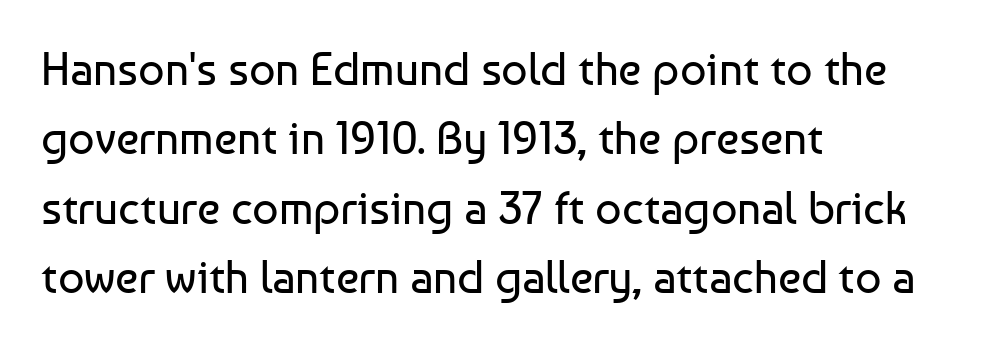
{"serif": "no", "italic": "no", "bold": "no", "weight": "regular", "width": "normal", "stroke_contrast": "low", "x_height": "medium", "monospaced": "no", "underline": "no", "align": "left", "line_spacing": "normal", "line_spacing_ratio": 1.51, "letter_spacing": "normal", "letter_spacing_em": 0.0, "glyph_px": 46}
